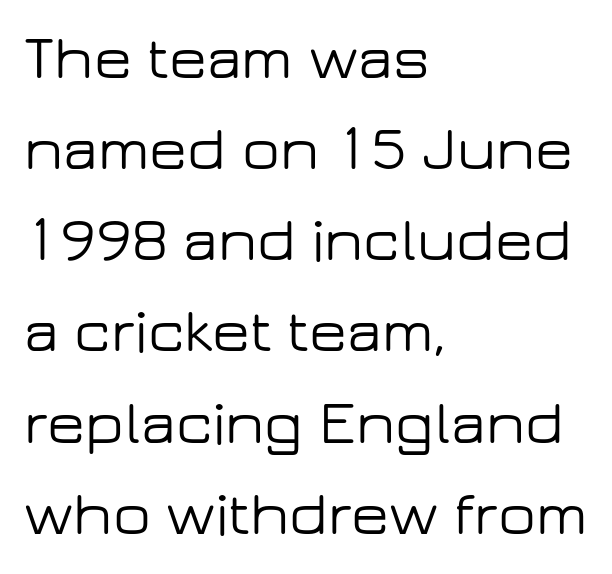
{"serif": "no", "italic": "no", "width": "wide", "stroke_contrast": "low", "x_height": "medium", "monospaced": "no", "underline": "no", "align": "left", "line_spacing": "normal", "line_spacing_ratio": 1.47, "letter_spacing": "normal", "letter_spacing_em": 0.0, "glyph_px": 62}
